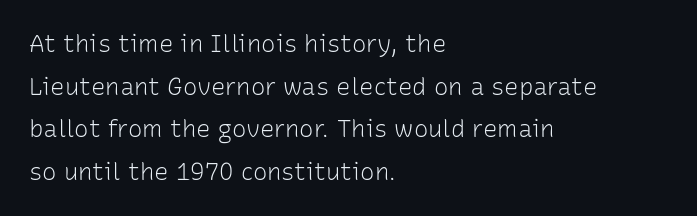
Q: Is the text bold? A: No.
Q: Is the text italic (slanted)? A: No, it is upright.
Q: Is the text underlined? A: No.
Q: How is the paragraph aligned? A: Left-aligned.
Q: Is the spacing between letters normal or unusually wide? A: Normal.
